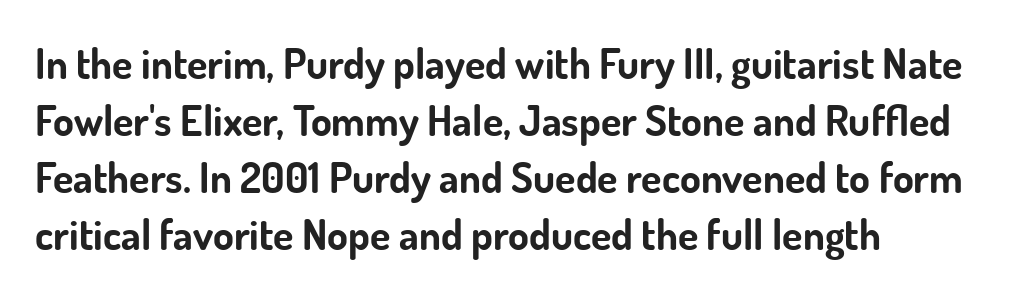
The image shows 42 px bold sans-serif type, upright; set left-aligned, normal line spacing (1.36x), normal letter spacing, not underlined; low stroke contrast and a small x-height.
